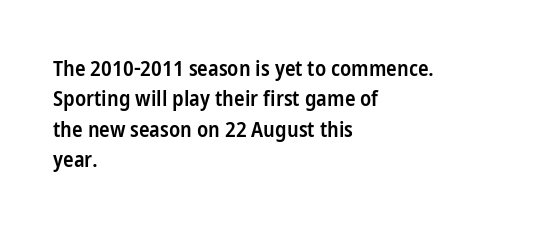
Q: Is the text bold? A: Semi-bold.
Q: Is the text italic (slanted)? A: No, it is upright.
Q: Is the text underlined? A: No.
Q: How is the paragraph aligned? A: Left-aligned.
Q: Is the spacing between letters normal or unusually wide? A: Normal.
Q: Is the spacing between lines tight, normal or loose? A: Normal.
